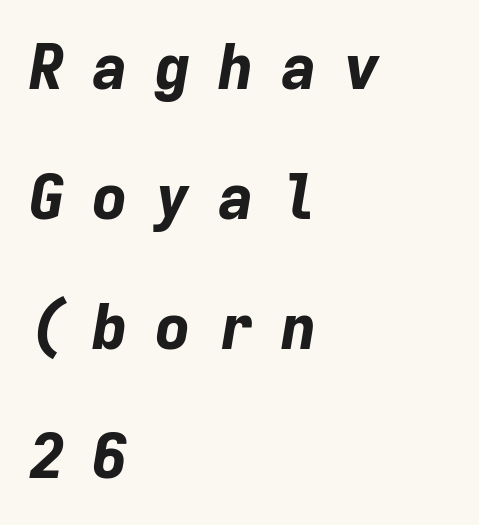
{"italic": "yes", "lean": "right", "slant_degrees": 9, "bold": "yes", "weight": "bold", "width": "normal", "stroke_contrast": "low", "x_height": "medium", "monospaced": "yes", "underline": "no", "align": "left", "line_spacing": "loose", "line_spacing_ratio": 2.06, "letter_spacing": "wide", "letter_spacing_em": 0.4, "glyph_px": 63}
